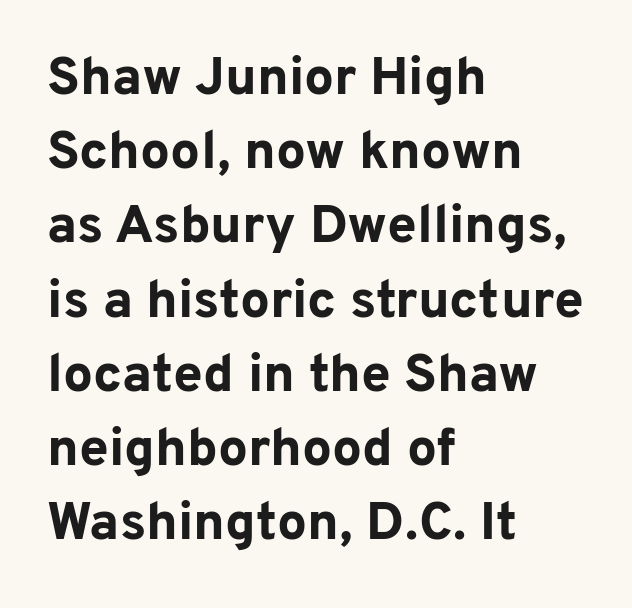
The image shows 53 px bold sans-serif type, upright; set left-aligned, normal line spacing (1.4x), normal letter spacing, not underlined; low stroke contrast and a medium x-height.
